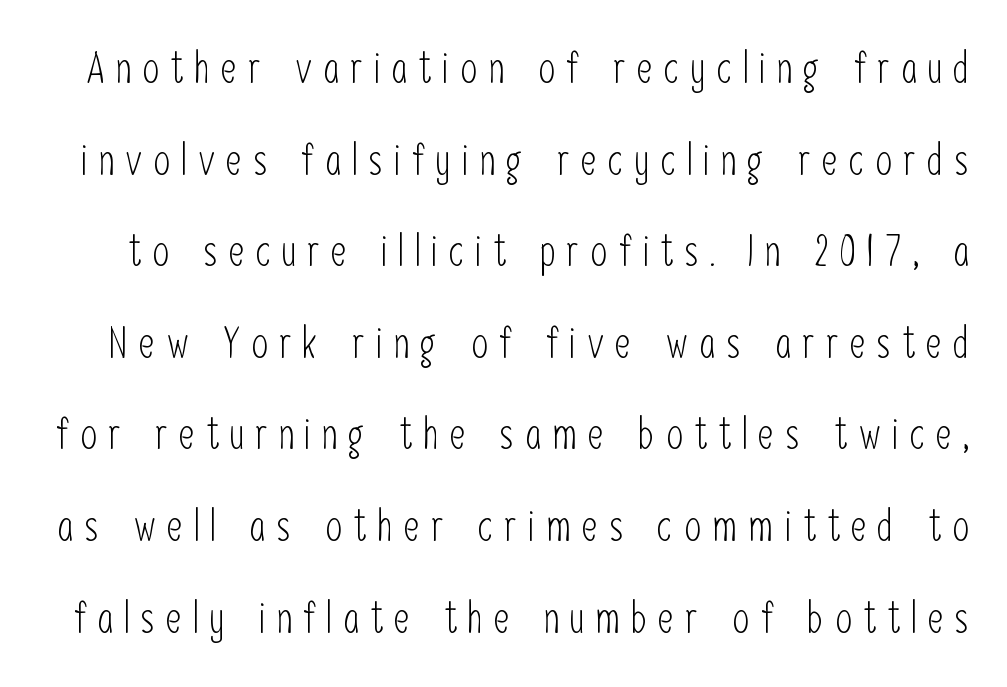
The letters look calm and open, with moderate or lighter stems. Is this a fixed-width face? No — the glyphs have proportional, varying widths. The baseline area is clear. The typeface chosen for these lines omits serifs.
